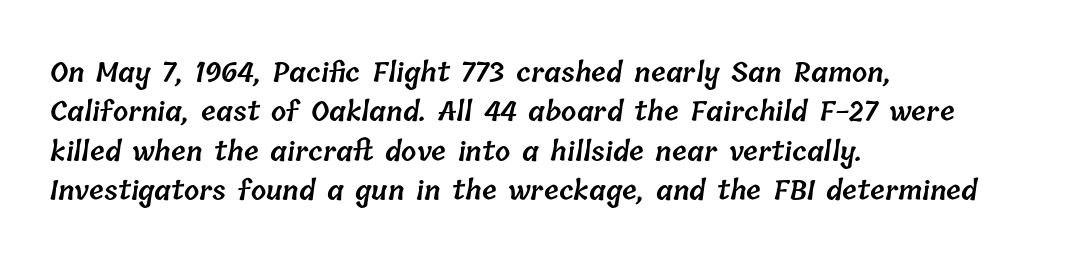
The image shows 27 px text type; set left-aligned, normal line spacing (1.46x), normal letter spacing, not underlined.
